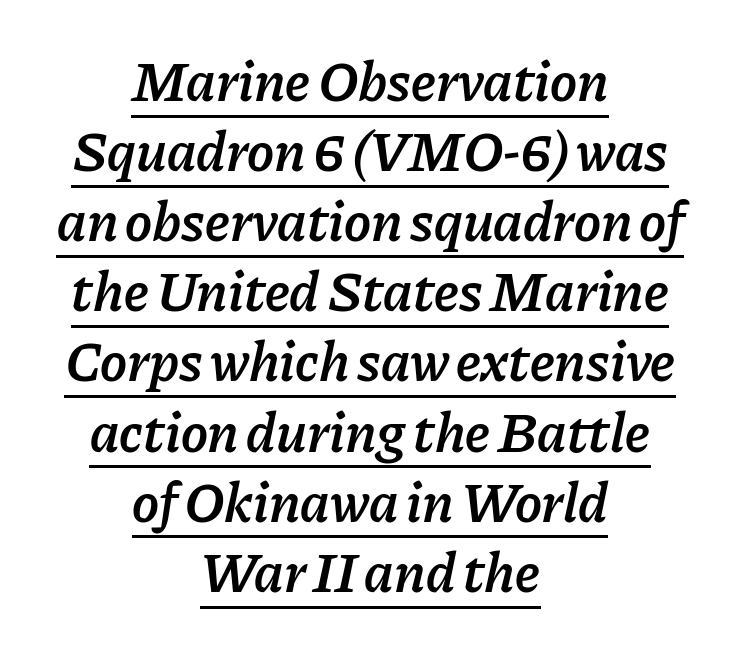
The image shows 57 px semibold type, italic (leaning right); set centered, line spacing 1.23x, normal letter spacing, underlined; low stroke contrast and a medium x-height.
